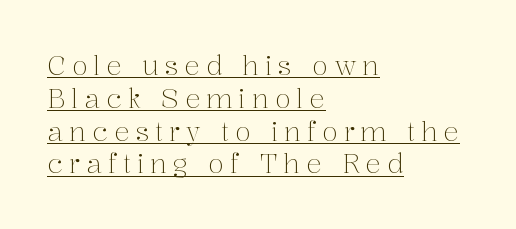
{"italic": "no", "bold": "no", "underline": "yes", "align": "left", "line_spacing": "normal", "line_spacing_ratio": 1.26, "letter_spacing": "wide", "letter_spacing_em": 0.23, "glyph_px": 26}
